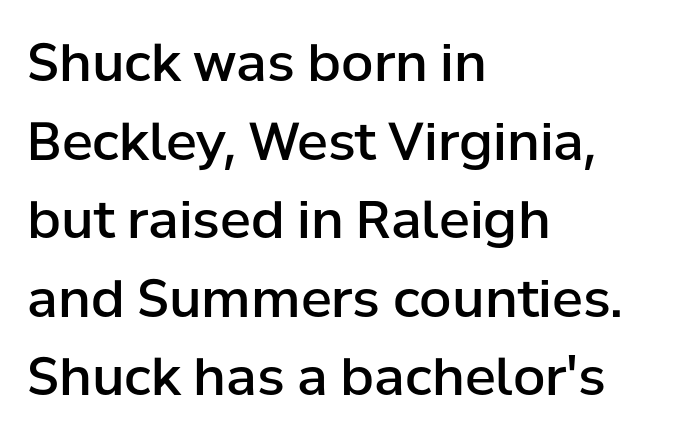
{"serif": "no", "italic": "no", "bold": "semi", "weight": "semibold", "width": "normal", "stroke_contrast": "low", "x_height": "medium", "monospaced": "no", "underline": "no", "align": "left", "line_spacing": "normal", "line_spacing_ratio": 1.51, "letter_spacing": "normal", "letter_spacing_em": 0.0, "glyph_px": 52}
